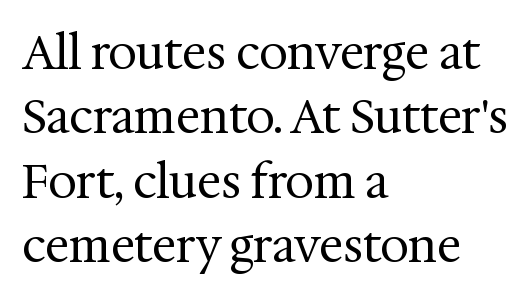
The type family on display is of the serif kind. Clear beneath every line of the passage. Words appear dense and cohesive because spacing is normal. On a weight scale, this lands at 450 or below.
